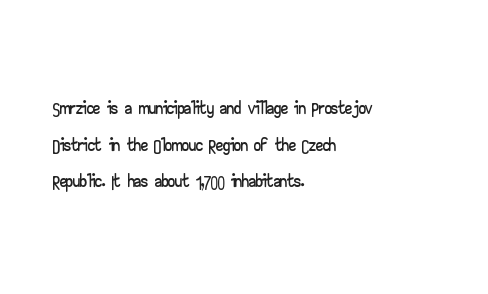
Q: Is the text italic (slanted)? A: No, it is upright.
Q: Is the typeface a serif or a sans-serif typeface? A: Sans-serif.
Q: Is the text underlined? A: No.
Q: How is the paragraph aligned? A: Left-aligned.
Q: Is the spacing between letters normal or unusually wide? A: Normal.
Q: Is the spacing between lines tight, normal or loose? A: Normal.
Q: Width (condensed, normal, or wide)? A: Wide.
Q: Stroke contrast? A: Low.
Q: x-height? A: Small.
Q: Monospaced? A: No.
